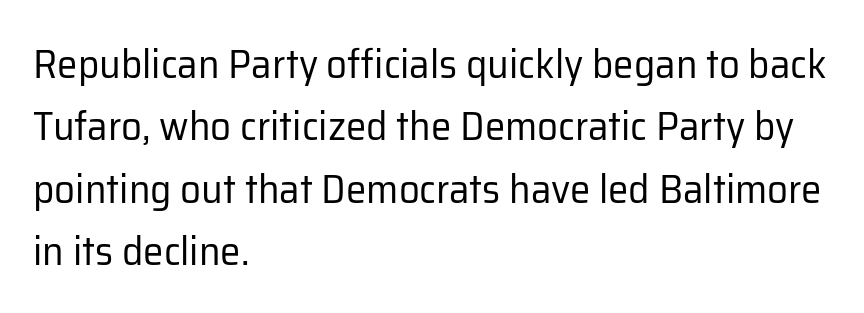
Q: Is the text bold? A: No.
Q: Is the text italic (slanted)? A: No, it is upright.
Q: Is the typeface a serif or a sans-serif typeface? A: Sans-serif.
Q: Is the text underlined? A: No.
Q: How is the paragraph aligned? A: Left-aligned.
Q: Is the spacing between letters normal or unusually wide? A: Normal.
Q: Is the spacing between lines tight, normal or loose? A: Normal.
Q: Width (condensed, normal, or wide)? A: Normal.
Q: Stroke contrast? A: Low.
Q: x-height? A: Medium.
Q: Monospaced? A: No.
